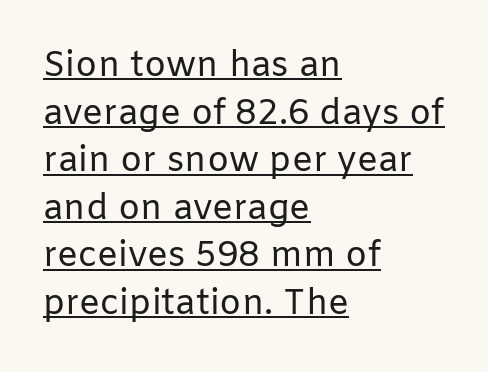
{"serif": "no", "italic": "no", "bold": "no", "weight": "regular", "width": "normal", "stroke_contrast": "low", "x_height": "medium", "monospaced": "no", "underline": "yes", "align": "left", "line_spacing": "normal", "line_spacing_ratio": 1.36, "letter_spacing": "normal", "letter_spacing_em": 0.0, "glyph_px": 35}
